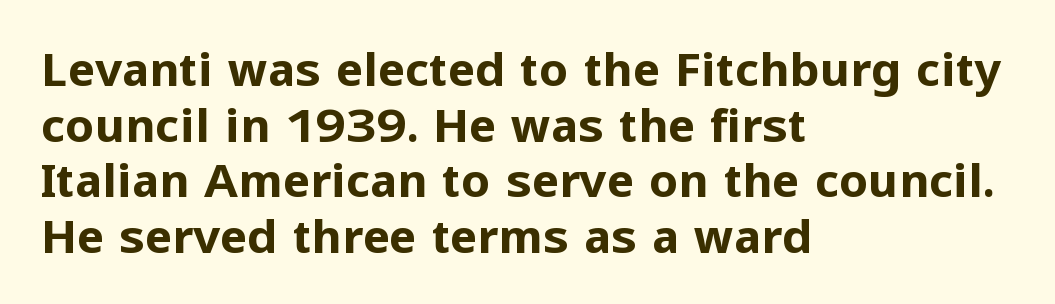
{"serif": "no", "italic": "no", "bold": "yes", "weight": "bold", "width": "normal", "stroke_contrast": "low", "x_height": "medium", "monospaced": "no", "underline": "no", "align": "left", "line_spacing_ratio": 1.21, "letter_spacing": "normal", "letter_spacing_em": 0.0, "glyph_px": 46}
